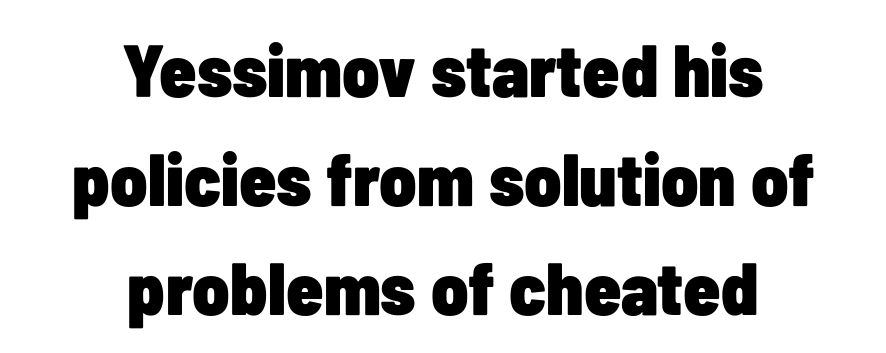
The image shows 74 px heavy, condensed sans-serif type, upright; set centered, normal line spacing (1.47x), normal letter spacing, not underlined; low stroke contrast and a medium x-height.
